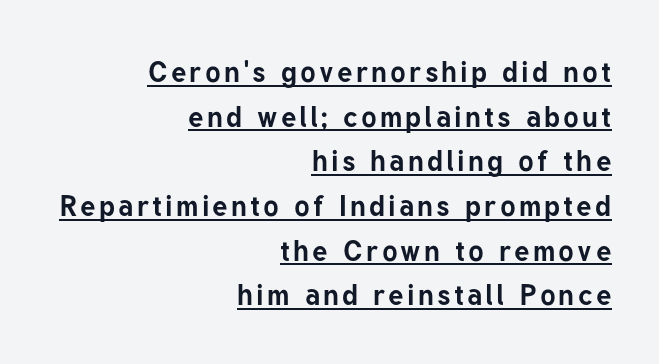
Q: Is the text bold? A: Yes.
Q: Is the text italic (slanted)? A: No, it is upright.
Q: Is the typeface a serif or a sans-serif typeface? A: Sans-serif.
Q: Is the text underlined? A: Yes.
Q: How is the paragraph aligned? A: Right-aligned.
Q: Is the spacing between lines tight, normal or loose? A: Normal.
Q: Width (condensed, normal, or wide)? A: Normal.
Q: Stroke contrast? A: Low.
Q: x-height? A: Medium.
Q: Monospaced? A: No.
